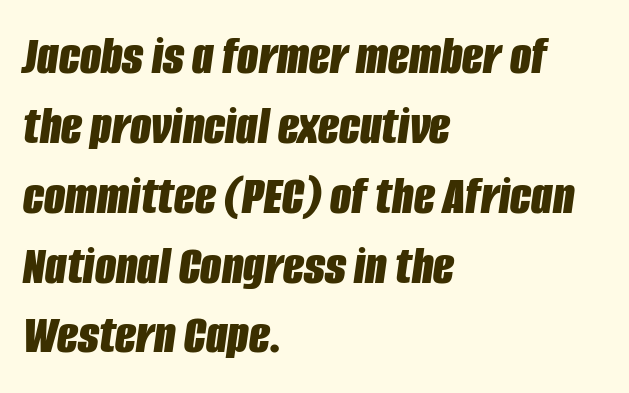
The image shows 55 px bold, condensed type, italic (leaning right); set left-aligned, normal line spacing (1.27x), normal letter spacing, not underlined; low stroke contrast and a large x-height.
